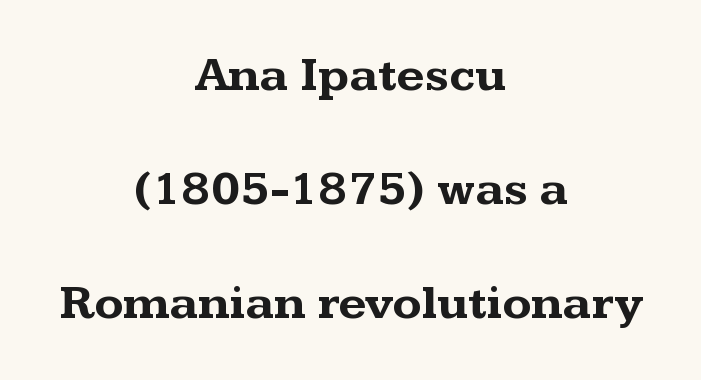
{"serif": "yes", "italic": "no", "bold": "yes", "weight": "bold", "width": "wide", "stroke_contrast": "medium", "x_height": "medium", "monospaced": "no", "underline": "no", "align": "center", "line_spacing": "loose", "line_spacing_ratio": 2.37, "letter_spacing": "normal", "letter_spacing_em": 0.0, "glyph_px": 48}
